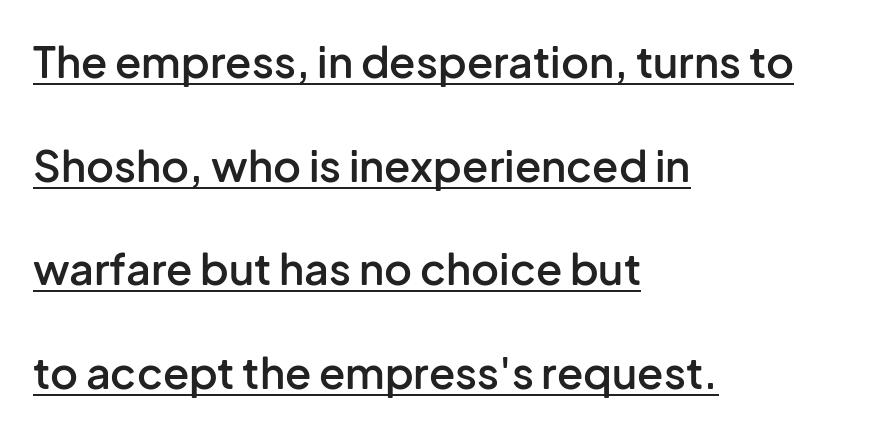
Bold? Not quite — semibold, heavier than regular but stopping short. The rag falls on the right side of this text block. Caption: standard tracking, unaltered. You could not count columns in this text — the font is proportionally spaced.
